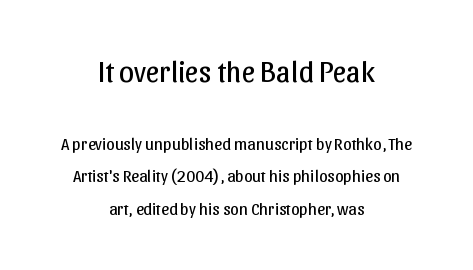
The image shows 30 px regular-weight sans-serif type, upright; set centered, loose line spacing (1.9x), normal letter spacing, not underlined; the first (top) block is 1.76x larger; low stroke contrast and a medium x-height.
